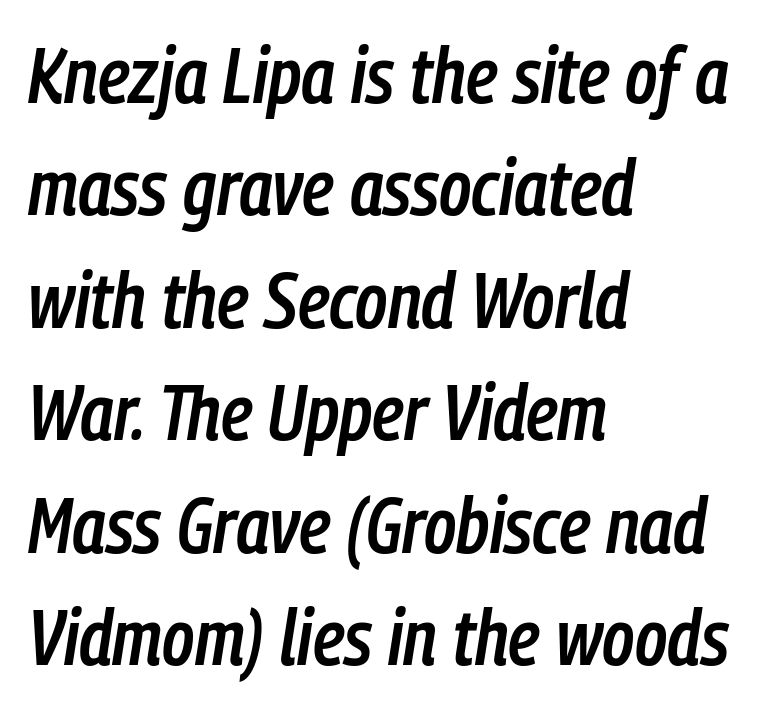
The image shows 77 px semibold, condensed type, italic (leaning right); set left-aligned, normal line spacing (1.46x), normal letter spacing, not underlined; low stroke contrast and a medium x-height.
